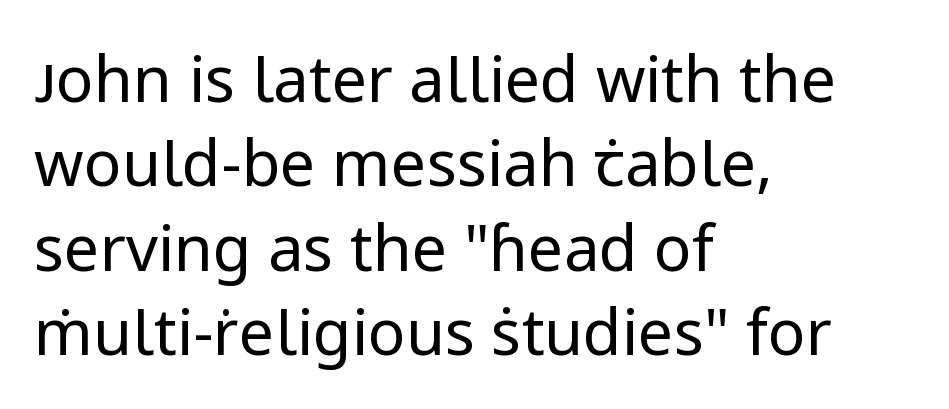
Q: Is the text bold? A: No.
Q: Is the text italic (slanted)? A: No, it is upright.
Q: Is the typeface a serif or a sans-serif typeface? A: Sans-serif.
Q: Is the text underlined? A: No.
Q: How is the paragraph aligned? A: Left-aligned.
Q: Is the spacing between letters normal or unusually wide? A: Normal.
Q: Is the spacing between lines tight, normal or loose? A: Normal.
Q: Width (condensed, normal, or wide)? A: Normal.
Q: Stroke contrast? A: Low.
Q: x-height? A: Medium.
Q: Monospaced? A: No.
